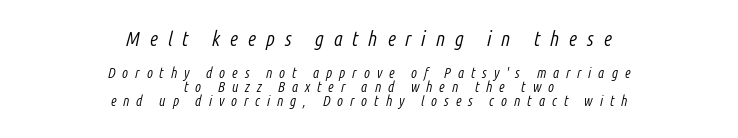
Q: Is the text bold? A: No.
Q: Is the text italic (slanted)? A: Yes, it leans right by about 14 degrees.
Q: Is the text underlined? A: No.
Q: How is the paragraph aligned? A: Centered.
Q: Is the spacing between letters normal or unusually wide? A: Unusually wide.
Q: Is the spacing between lines tight, normal or loose? A: Tight.
Q: Which block of text is set in a larger size, the first (top) or the second (bottom)? A: The first (top) one.
